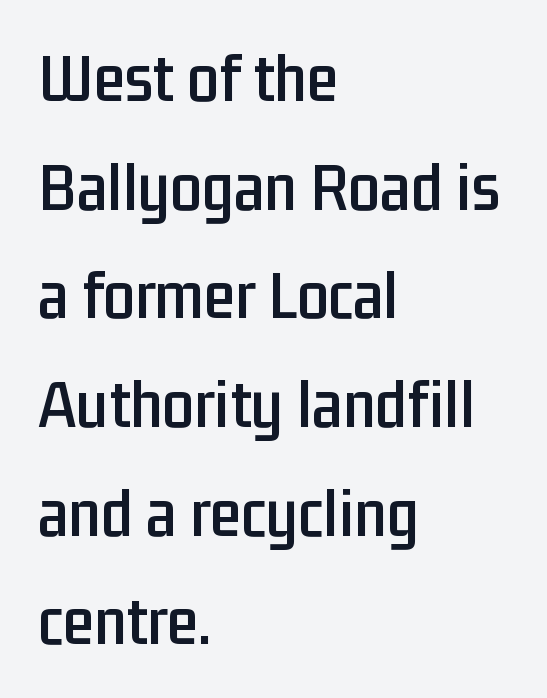
Q: Is the text italic (slanted)? A: No, it is upright.
Q: Is the typeface a serif or a sans-serif typeface? A: Sans-serif.
Q: Is the text underlined? A: No.
Q: How is the paragraph aligned? A: Left-aligned.
Q: Is the spacing between letters normal or unusually wide? A: Normal.
Q: Is the spacing between lines tight, normal or loose? A: Normal.
Q: Width (condensed, normal, or wide)? A: Condensed.
Q: Stroke contrast? A: Low.
Q: x-height? A: Medium.
Q: Monospaced? A: No.
